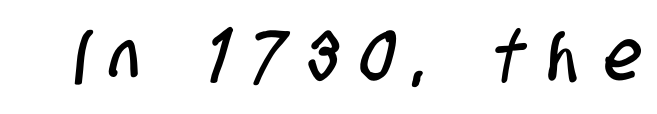
{"serif": "no", "width": "condensed", "stroke_contrast": "low", "x_height": "large", "monospaced": "no", "underline": "no", "letter_spacing": "wide", "letter_spacing_em": 0.35, "glyph_px": 70}
